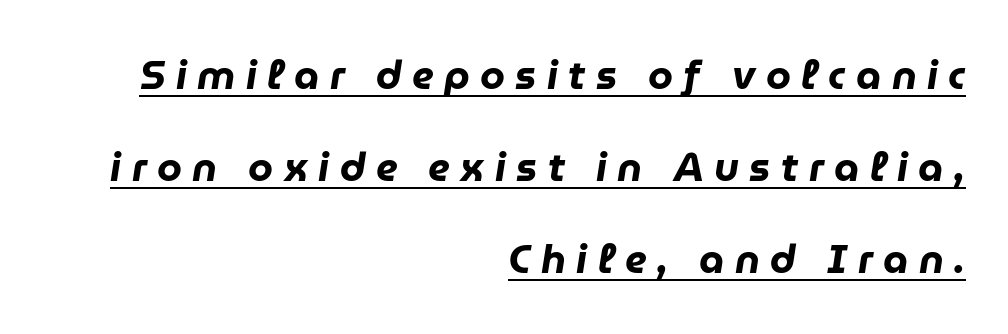
This rendering uses right alignment, leaving the left contour irregular. The letters advance in unequal steps, a hallmark of proportional type. Quick note: interline space is abundant. Looks like someone drew a line under every word here. These words are printed bold, with thick strokes throughout.
